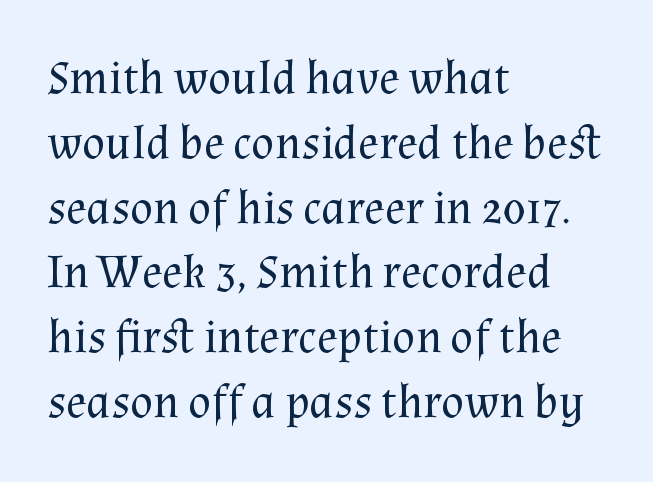
The image shows 48 px regular-weight type, upright; set left-aligned, normal line spacing (1.35x), normal letter spacing, not underlined; medium stroke contrast and a medium x-height.
